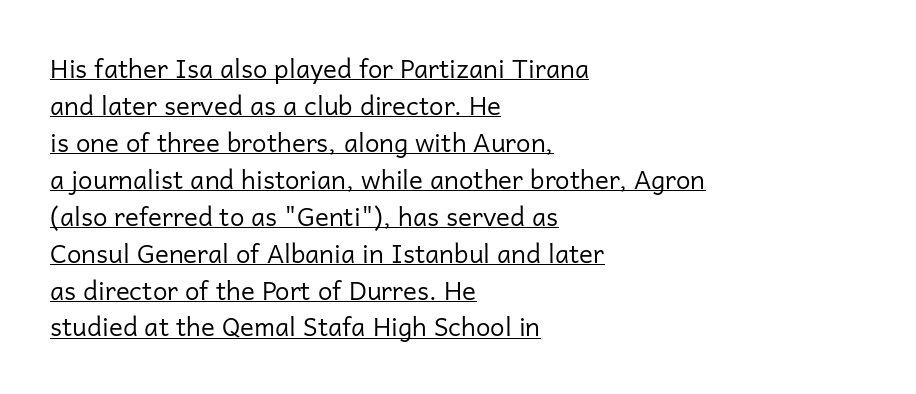
These lines were composed using upright roman letters. Check the space under the baseline: a stroke is drawn there. The line texture is even and compact thanks to regular tracking. In terms of leading, this rendering sits right in the middle. A classic flush-left, rag-right setting is used for this passage. These glyphs show unthickened strokes, regular width or finer.
